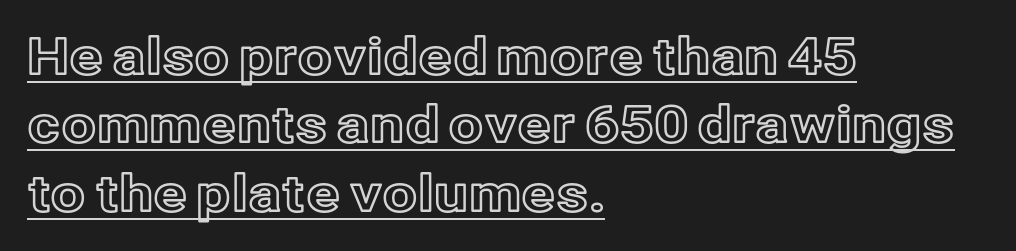
The letterforms sit shoulder to shoulder at normal distance. This is the regular roman posture of the typeface. Is there much room between lines? A standard amount, neither cramped nor airy. This sample carries an underscore along the baseline area. A student would call this left alignment; a typographer would say flush left, rag right.
